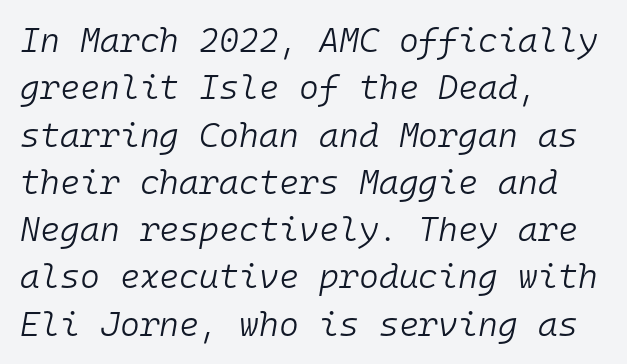
{"italic": "yes", "lean": "right", "slant_degrees": 10, "bold": "no", "weight": "light", "width": "normal", "stroke_contrast": "low", "x_height": "medium", "monospaced": "yes", "underline": "no", "align": "left", "line_spacing": "normal", "line_spacing_ratio": 1.39, "letter_spacing": "normal", "letter_spacing_em": 0.0, "glyph_px": 34}
